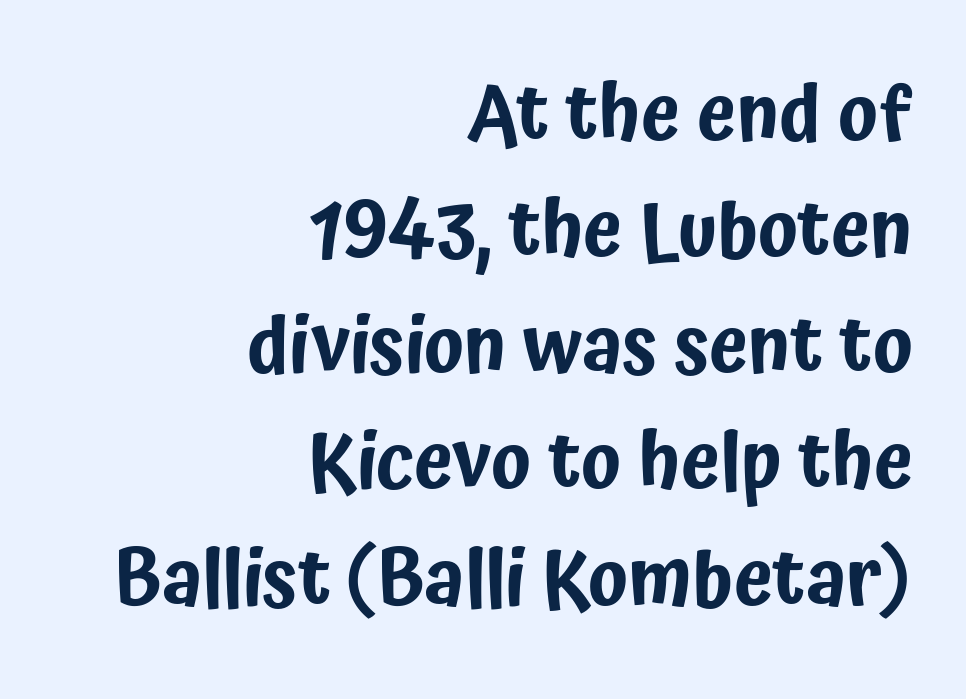
{"serif": "no", "italic": "no", "width": "condensed", "stroke_contrast": "low", "x_height": "medium", "monospaced": "no", "underline": "no", "align": "right", "line_spacing": "normal", "line_spacing_ratio": 1.47, "letter_spacing": "normal", "letter_spacing_em": 0.0, "glyph_px": 79}
